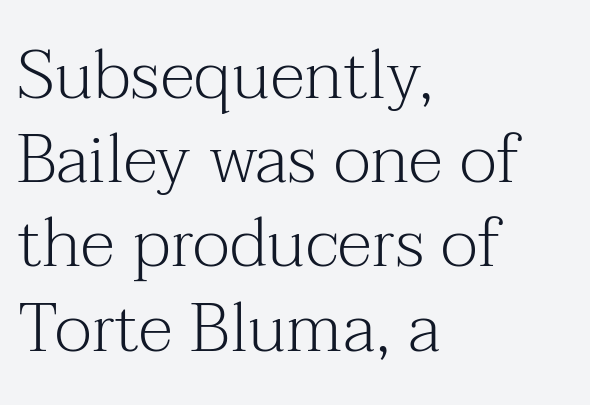
Q: Is the text bold? A: No.
Q: Is the text italic (slanted)? A: No, it is upright.
Q: Is the typeface a serif or a sans-serif typeface? A: Serif.
Q: Is the text underlined? A: No.
Q: How is the paragraph aligned? A: Left-aligned.
Q: Is the spacing between letters normal or unusually wide? A: Normal.
Q: Width (condensed, normal, or wide)? A: Normal.
Q: Stroke contrast? A: Medium.
Q: x-height? A: Medium.
Q: Monospaced? A: No.
